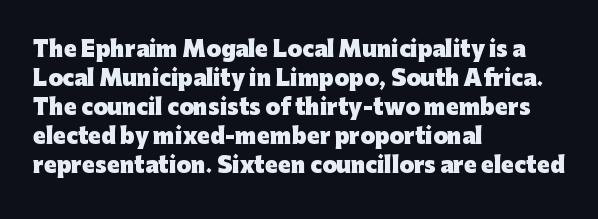
Q: Is the text bold? A: Yes.
Q: Is the text italic (slanted)? A: No, it is upright.
Q: Is the text underlined? A: No.
Q: How is the paragraph aligned? A: Left-aligned.
Q: Is the spacing between letters normal or unusually wide? A: Normal.
Q: Is the spacing between lines tight, normal or loose? A: Normal.
